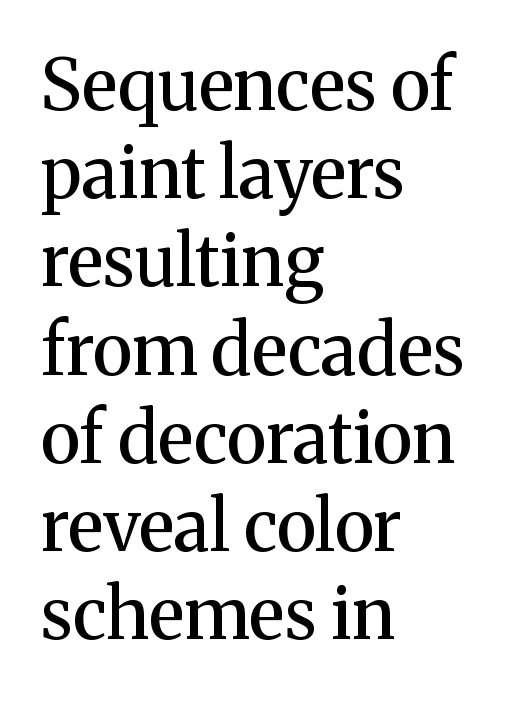
{"serif": "yes", "italic": "no", "bold": "semi", "weight": "semibold", "width": "normal", "stroke_contrast": "medium", "x_height": "medium", "monospaced": "no", "underline": "no", "align": "left", "line_spacing": "normal", "line_spacing_ratio": 1.26, "letter_spacing": "normal", "letter_spacing_em": 0.0, "glyph_px": 70}
